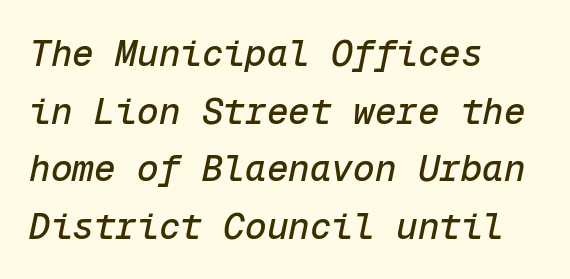
The image shows 36 px text type, italic (leaning right), monospaced; set left-aligned, normal line spacing (1.6x), normal letter spacing, not underlined; low stroke contrast and a medium x-height.
